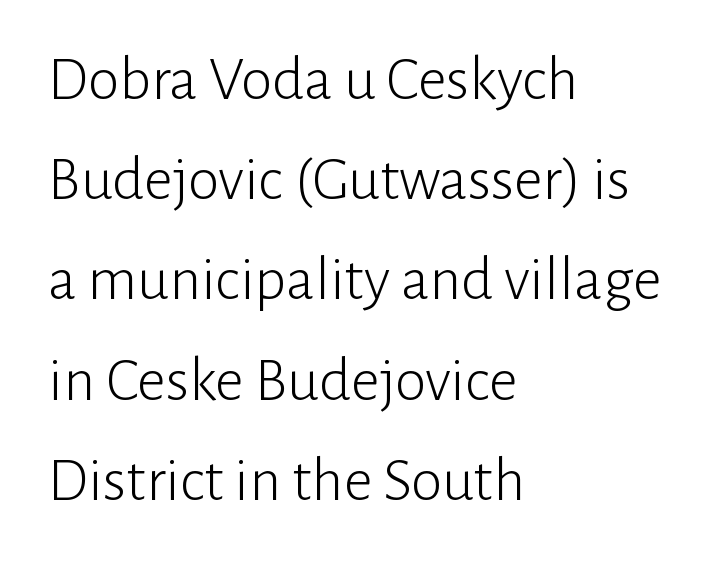
{"serif": "no", "italic": "no", "bold": "no", "weight": "light", "width": "normal", "stroke_contrast": "low", "x_height": "medium", "monospaced": "no", "underline": "no", "align": "left", "line_spacing": "normal", "line_spacing_ratio": 1.59, "letter_spacing": "normal", "letter_spacing_em": 0.0, "glyph_px": 63}
